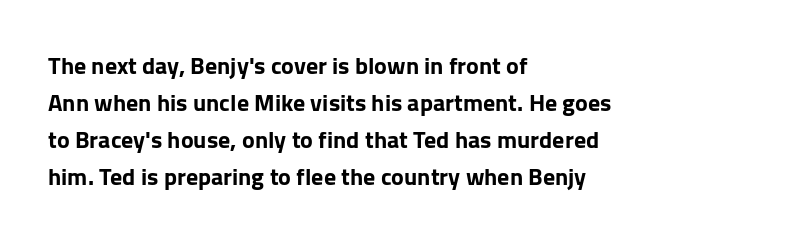
{"italic": "no", "underline": "no", "align": "left", "line_spacing": "normal", "line_spacing_ratio": 1.54, "letter_spacing": "normal", "letter_spacing_em": 0.0, "glyph_px": 24}
